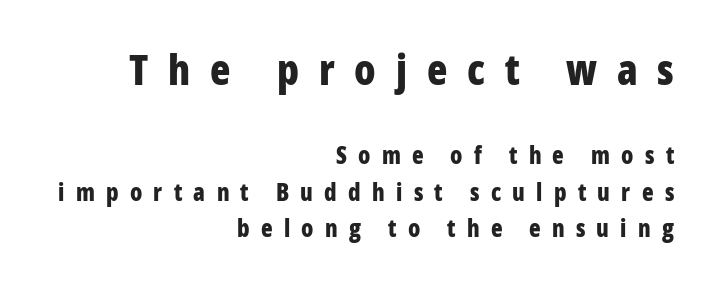
Q: Is the text bold? A: Yes.
Q: Is the text italic (slanted)? A: No, it is upright.
Q: Is the typeface a serif or a sans-serif typeface? A: Sans-serif.
Q: Is the text underlined? A: No.
Q: How is the paragraph aligned? A: Right-aligned.
Q: Is the spacing between letters normal or unusually wide? A: Unusually wide.
Q: Is the spacing between lines tight, normal or loose? A: Normal.
Q: Which block of text is set in a larger size, the first (top) or the second (bottom)? A: The first (top) one.
Q: Width (condensed, normal, or wide)? A: Condensed.
Q: Stroke contrast? A: Low.
Q: x-height? A: Medium.
Q: Monospaced? A: No.
